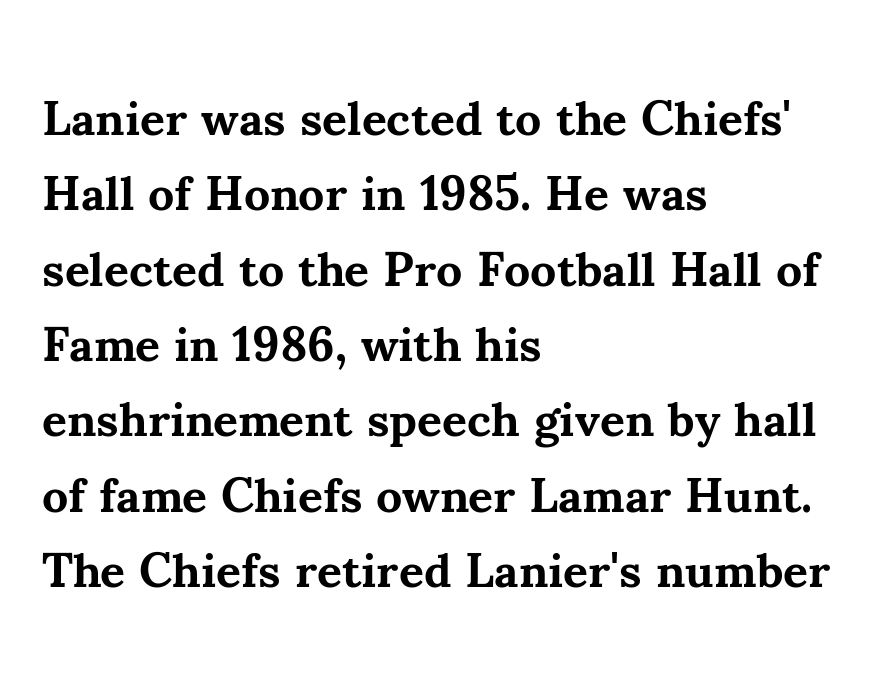
{"serif": "yes", "italic": "no", "bold": "yes", "weight": "bold", "width": "normal", "stroke_contrast": "medium", "x_height": "small", "monospaced": "no", "underline": "no", "align": "left", "line_spacing": "normal", "line_spacing_ratio": 1.57, "letter_spacing": "normal", "letter_spacing_em": 0.0, "glyph_px": 48}
